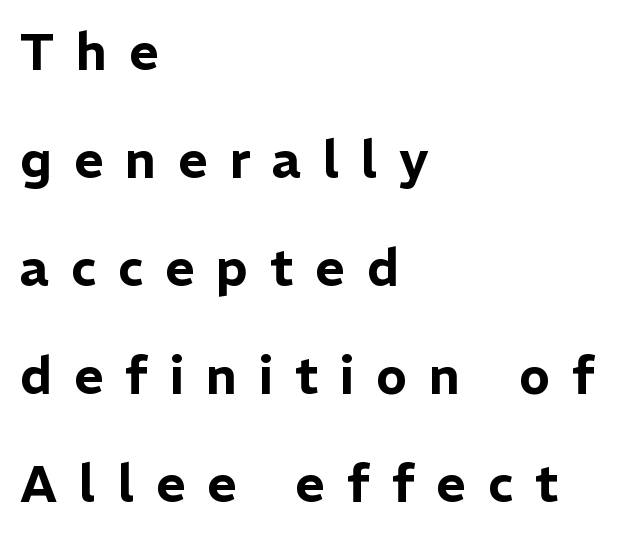
Q: Is the text italic (slanted)? A: No, it is upright.
Q: Is the typeface a serif or a sans-serif typeface? A: Sans-serif.
Q: Is the text underlined? A: No.
Q: How is the paragraph aligned? A: Left-aligned.
Q: Is the spacing between letters normal or unusually wide? A: Unusually wide.
Q: Is the spacing between lines tight, normal or loose? A: Loose.
Q: Width (condensed, normal, or wide)? A: Normal.
Q: Stroke contrast? A: Low.
Q: x-height? A: Medium.
Q: Monospaced? A: No.
